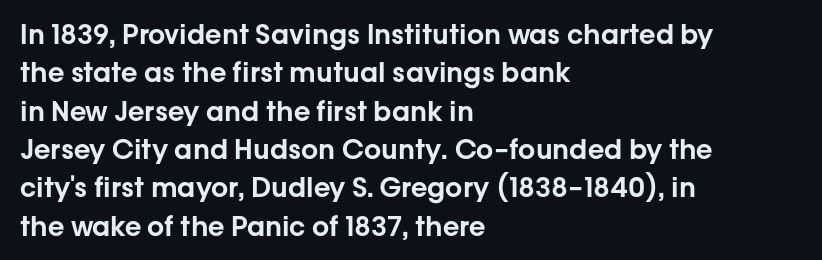
{"italic": "no", "underline": "no", "align": "left", "line_spacing": "normal", "line_spacing_ratio": 1.42, "letter_spacing": "normal", "letter_spacing_em": 0.0, "glyph_px": 27}
